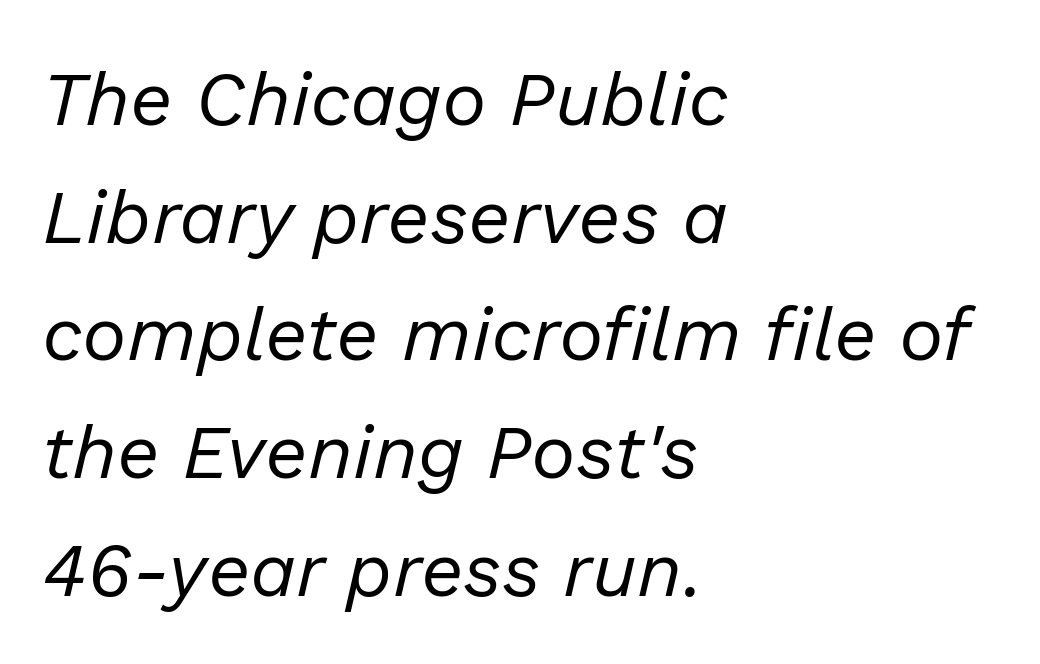
{"italic": "yes", "lean": "right", "slant_degrees": 13, "bold": "no", "weight": "regular", "width": "normal", "stroke_contrast": "low", "x_height": "medium", "monospaced": "no", "underline": "no", "align": "left", "line_spacing": "normal", "line_spacing_ratio": 1.57, "letter_spacing": "normal", "letter_spacing_em": 0.0, "glyph_px": 75}
